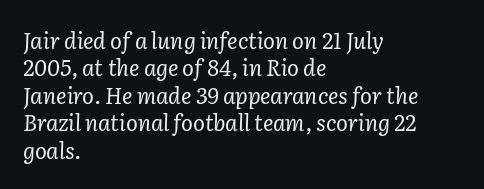
{"italic": "yes", "lean": "right", "slant_degrees": 2, "bold": "no", "underline": "no", "align": "left", "line_spacing": "normal", "line_spacing_ratio": 1.25, "letter_spacing": "normal", "letter_spacing_em": 0.0, "glyph_px": 22}
